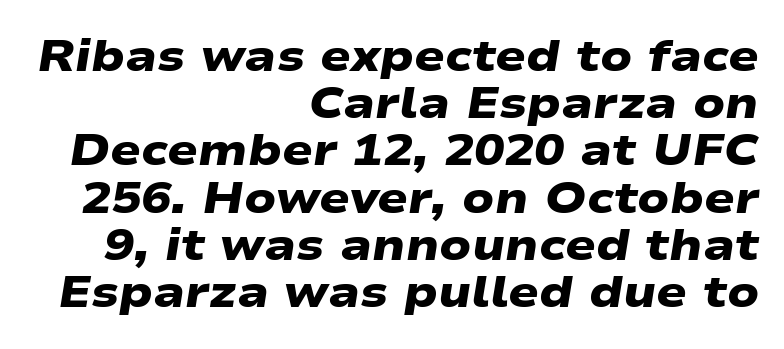
The image shows 45 px heavy, wide sans-serif type; set right-aligned, tight line spacing (1.05x), normal letter spacing, not underlined; low stroke contrast and a medium x-height.
